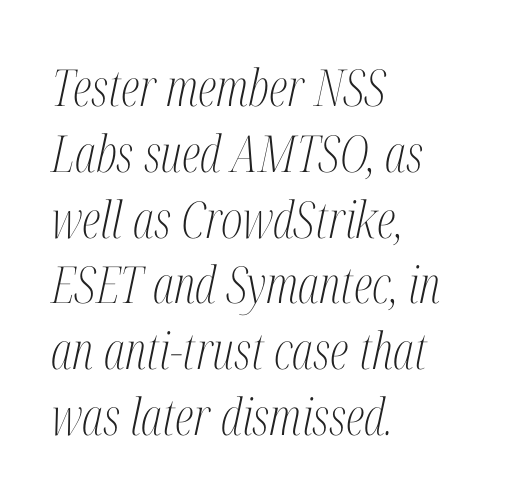
Check the space under the baseline: it is left empty. Each letter keeps its own natural width here, so spacing adapts to shape. Counters stay open thanks to moderate or lighter strokes. The lettering tilts uniformly, giving the passage an italic look. Yep, those are serifs on the letters.
